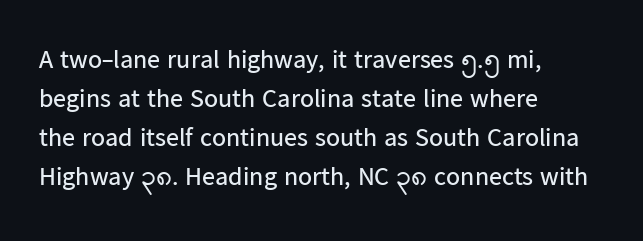
Each new line begins a customary step beneath the previous one. Students, note that the glyphs here touch the page at normal intervals. Letters rest on an invisible, unmarked baseline. Posture: upright roman.
